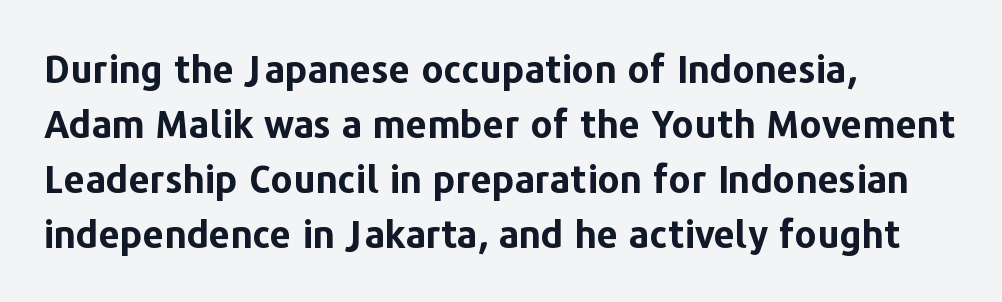
Q: Is the text bold? A: Yes.
Q: Is the text italic (slanted)? A: No, it is upright.
Q: Is the typeface a serif or a sans-serif typeface? A: Sans-serif.
Q: Is the text underlined? A: No.
Q: How is the paragraph aligned? A: Left-aligned.
Q: Is the spacing between letters normal or unusually wide? A: Normal.
Q: Is the spacing between lines tight, normal or loose? A: Normal.
Q: Width (condensed, normal, or wide)? A: Normal.
Q: Stroke contrast? A: Low.
Q: x-height? A: Medium.
Q: Monospaced? A: No.
